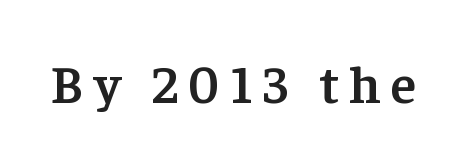
The image shows 53 px semibold serif type, upright; set unusually wide letter spacing (+0.2 em), not underlined; low stroke contrast and a medium x-height.
